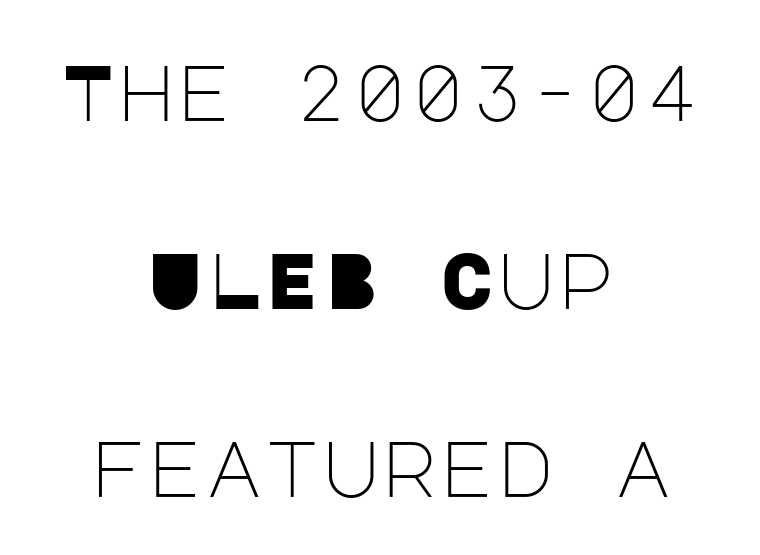
The image shows 79 px light sans-serif type, upright; set centered, loose line spacing (2.38x), normal letter spacing, not underlined; low stroke contrast and a large x-height.
